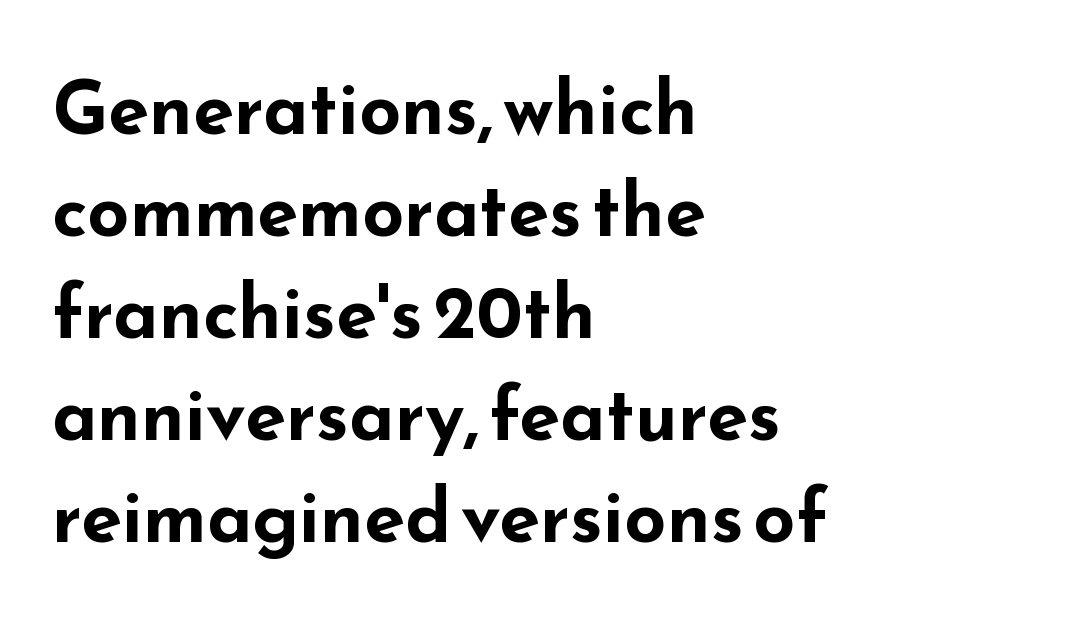
{"serif": "no", "italic": "no", "bold": "yes", "weight": "bold", "width": "wide", "stroke_contrast": "low", "x_height": "small", "monospaced": "no", "underline": "no", "align": "left", "line_spacing": "normal", "line_spacing_ratio": 1.38, "letter_spacing": "normal", "letter_spacing_em": 0.0, "glyph_px": 74}
